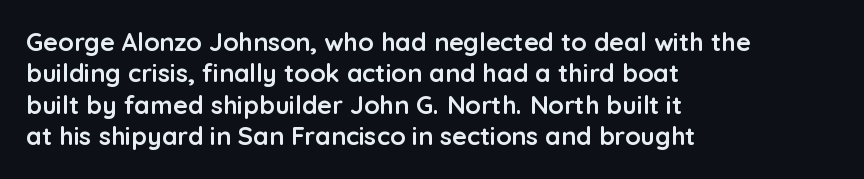
{"italic": "no", "bold": "yes", "underline": "no", "align": "left", "line_spacing": "normal", "line_spacing_ratio": 1.26, "letter_spacing": "normal", "letter_spacing_em": 0.0, "glyph_px": 25}
